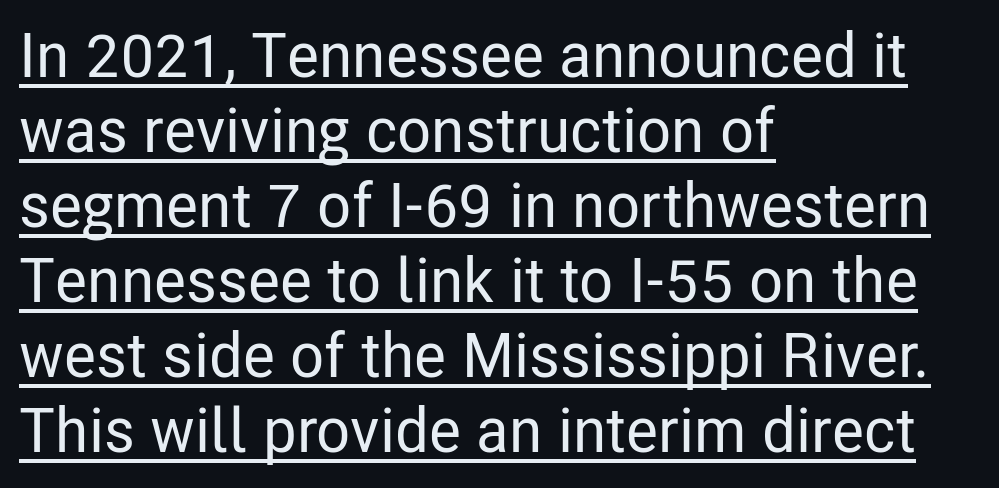
A sans-serif font was chosen for this passage. The letterforms sit shoulder to shoulder at normal distance. This sample is left-justified, so line endings fall wherever the words run out. Is this a fixed-width face? No — the glyphs have proportional, varying widths. Somebody hit Ctrl+U on this one — the words are underlined.
